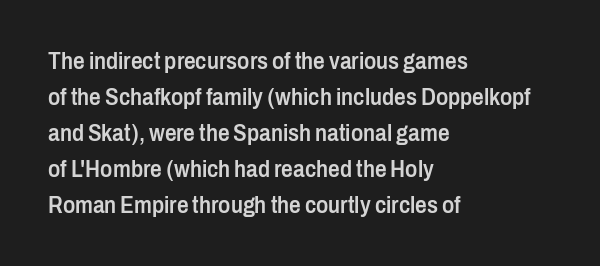
The image shows 23 px text type, upright; set left-aligned, normal line spacing (1.56x), normal letter spacing, not underlined.
